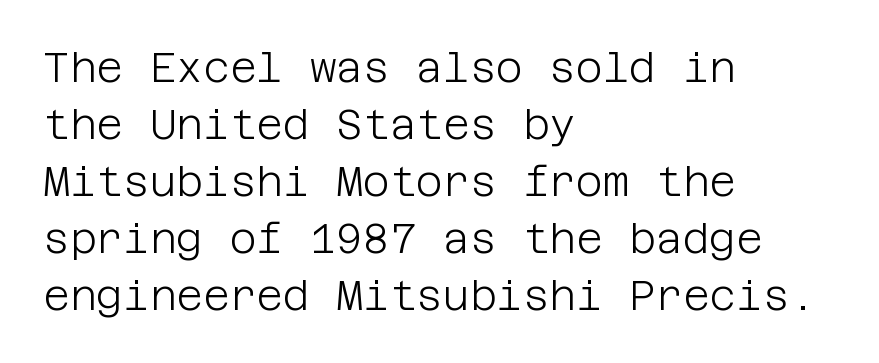
{"serif": "no", "italic": "no", "bold": "no", "weight": "light", "width": "normal", "stroke_contrast": "low", "x_height": "large", "underline": "no", "align": "left", "line_spacing": "normal", "line_spacing_ratio": 1.39, "letter_spacing": "normal", "letter_spacing_em": 0.0, "glyph_px": 41}
